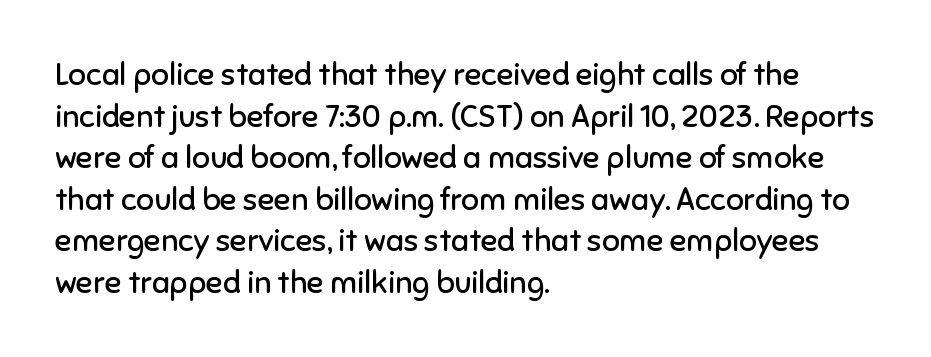
The image shows 31 px regular-weight sans-serif type, upright; set left-aligned, normal line spacing (1.34x), normal letter spacing, not underlined; low stroke contrast and a medium x-height.
